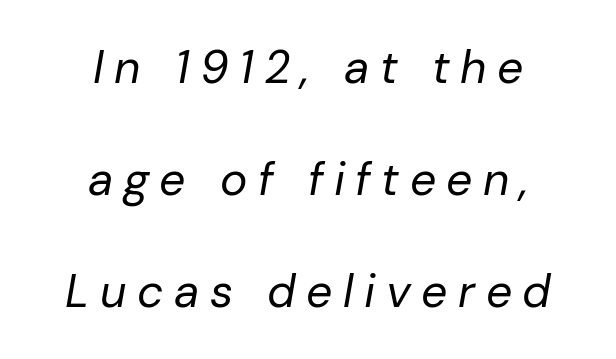
The image shows 46 px regular-weight type, italic (leaning right); set centered, loose line spacing (2.43x), unusually wide letter spacing (+0.23 em), not underlined; low stroke contrast and a medium x-height.
